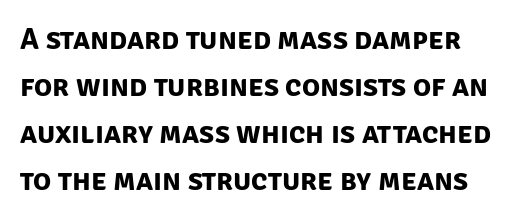
Typographically, this falls in the sans-serif category. The leading is moderate, giving the passage an even texture. Quick note: underline off. Do the characters align in a grid? No, the font is proportional. Heavy-handed strokes throughout: this text is bold.
